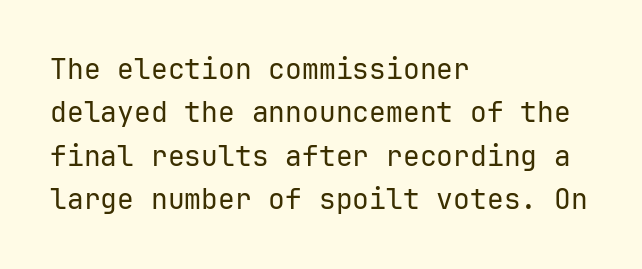
{"serif": "no", "italic": "no", "bold": "no", "weight": "regular", "width": "normal", "stroke_contrast": "low", "x_height": "medium", "monospaced": "yes", "underline": "no", "align": "left", "line_spacing": "normal", "line_spacing_ratio": 1.55, "letter_spacing": "normal", "letter_spacing_em": 0.0, "glyph_px": 28}
